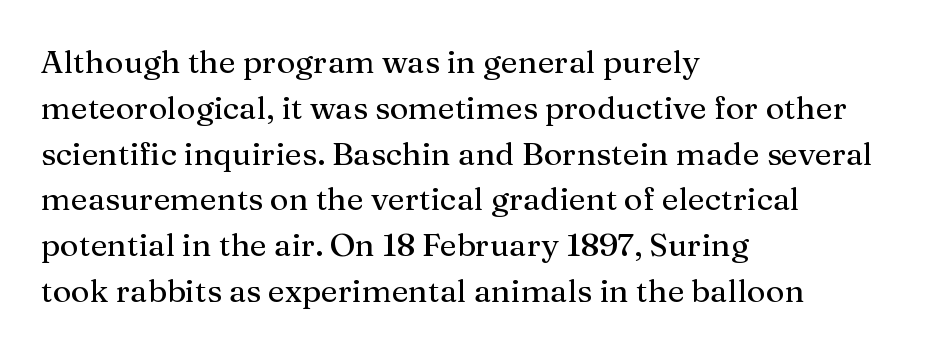
Q: Is the text italic (slanted)? A: No, it is upright.
Q: Is the typeface a serif or a sans-serif typeface? A: Serif.
Q: Is the text underlined? A: No.
Q: How is the paragraph aligned? A: Left-aligned.
Q: Is the spacing between letters normal or unusually wide? A: Normal.
Q: Is the spacing between lines tight, normal or loose? A: Normal.
Q: Width (condensed, normal, or wide)? A: Normal.
Q: Stroke contrast? A: Medium.
Q: x-height? A: Medium.
Q: Monospaced? A: No.
